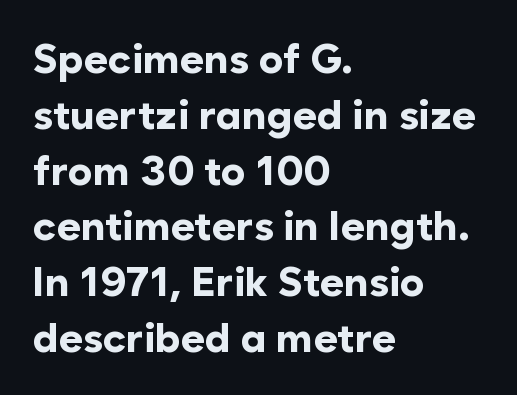
Q: Is the text bold? A: Yes.
Q: Is the text italic (slanted)? A: No, it is upright.
Q: Is the typeface a serif or a sans-serif typeface? A: Sans-serif.
Q: Is the text underlined? A: No.
Q: How is the paragraph aligned? A: Left-aligned.
Q: Is the spacing between letters normal or unusually wide? A: Normal.
Q: Is the spacing between lines tight, normal or loose? A: Normal.
Q: Width (condensed, normal, or wide)? A: Normal.
Q: Stroke contrast? A: Low.
Q: x-height? A: Medium.
Q: Monospaced? A: No.
